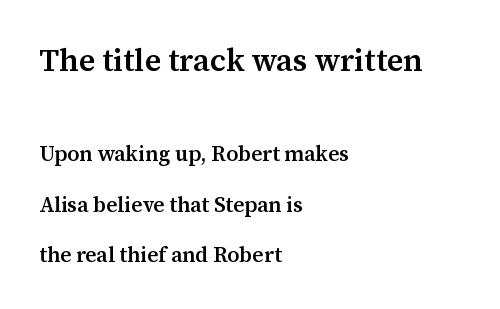
{"serif": "yes", "italic": "no", "bold": "semi", "weight": "semibold", "width": "normal", "stroke_contrast": "medium", "x_height": "medium", "monospaced": "no", "underline": "no", "align": "left", "line_spacing": "loose", "line_spacing_ratio": 2.42, "letter_spacing": "normal", "letter_spacing_em": 0.0, "larger_block": "first", "size_ratio": 1.48, "glyph_px": 31}
